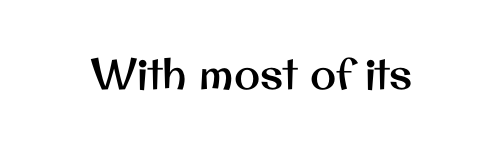
Every stem runs plumb, perpendicular to the baseline. To sum up the face: it is a sans, with no serifs. This sample has the flowing, uneven cadence of proportional lettering. This sample uses plain, unmodified letter spacing.
